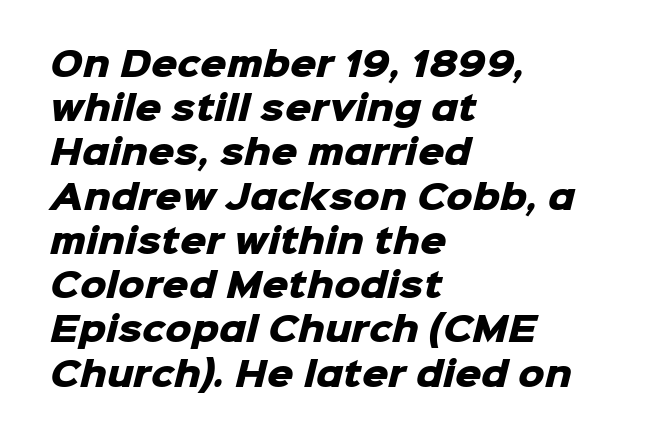
The image shows 33 px heavy sans-serif type; set left-aligned, normal line spacing (1.34x), normal letter spacing, not underlined; low stroke contrast and a medium x-height.
